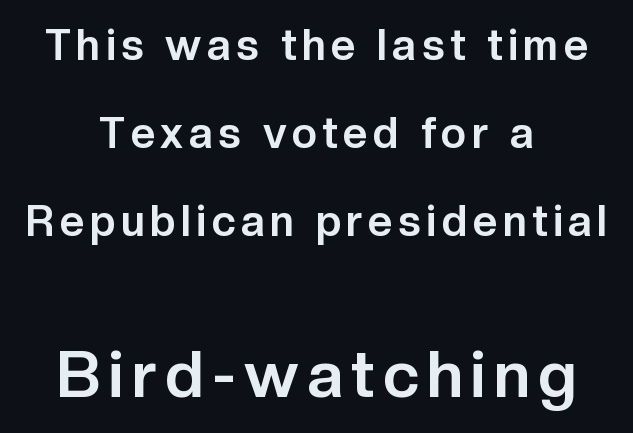
This rendering features lettering with no underline. What weight is shown? A full bold with thick strokes. Reading down the block, each line starts at a different indent, mirrored at its end. Check where the strokes stop: nothing finishes them off — pure sans. Designer's note — italics off, roman on.
